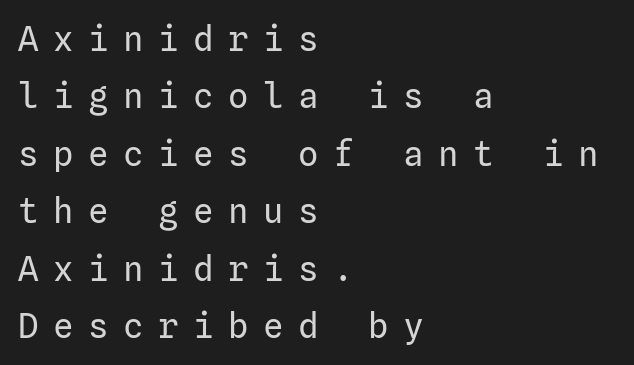
The image shows 34 px regular-weight sans-serif type, upright; set left-aligned, normal line spacing (1.69x), unusually wide letter spacing (+0.43 em), not underlined; low stroke contrast and a medium x-height.
